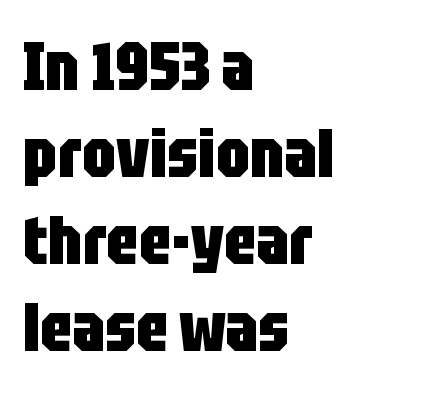
{"serif": "no", "italic": "no", "bold": "yes", "weight": "heavy", "width": "condensed", "stroke_contrast": "low", "x_height": "large", "monospaced": "no", "underline": "no", "align": "left", "line_spacing": "normal", "line_spacing_ratio": 1.3, "letter_spacing": "normal", "letter_spacing_em": 0.0, "glyph_px": 67}
